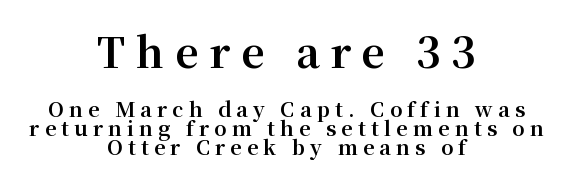
The sample has been set heavy, in full bold. Underline: absent. Honestly, the rows look squashed on top of each other. Posture: vertical. Horizontal alignment here is central, giving a formal, balanced look. A student would notice the top passage is typeset larger than what follows.
